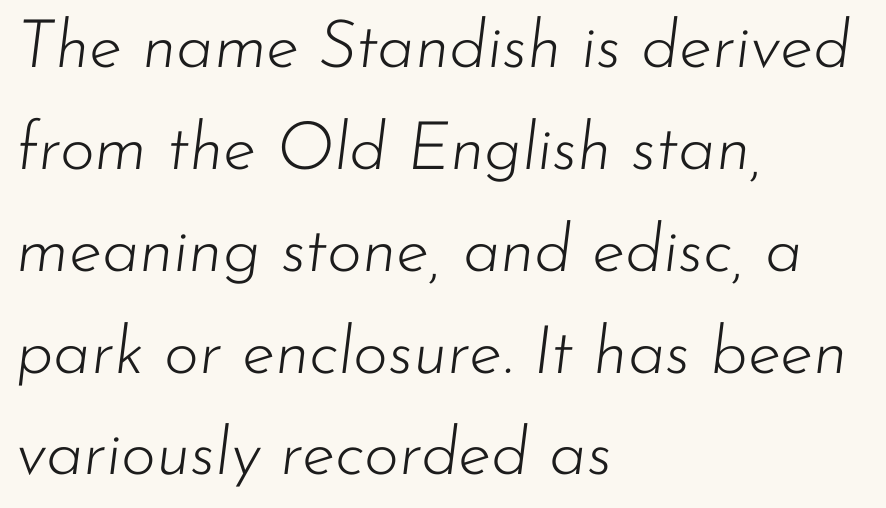
Q: Is the text bold? A: No.
Q: Is the text italic (slanted)? A: Yes, it leans right by about 7 degrees.
Q: Is the text underlined? A: No.
Q: How is the paragraph aligned? A: Left-aligned.
Q: Is the spacing between letters normal or unusually wide? A: Normal.
Q: Is the spacing between lines tight, normal or loose? A: Normal.
Q: Width (condensed, normal, or wide)? A: Normal.
Q: Stroke contrast? A: Low.
Q: x-height? A: Small.
Q: Monospaced? A: No.
